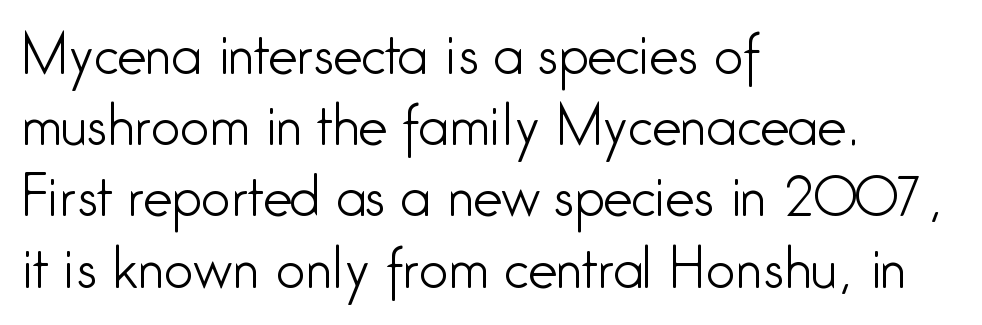
Q: Is the text bold? A: No.
Q: Is the text italic (slanted)? A: No, it is upright.
Q: Is the typeface a serif or a sans-serif typeface? A: Sans-serif.
Q: Is the text underlined? A: No.
Q: How is the paragraph aligned? A: Left-aligned.
Q: Is the spacing between letters normal or unusually wide? A: Normal.
Q: Is the spacing between lines tight, normal or loose? A: Normal.
Q: Width (condensed, normal, or wide)? A: Condensed.
Q: Stroke contrast? A: Low.
Q: x-height? A: Medium.
Q: Monospaced? A: No.
